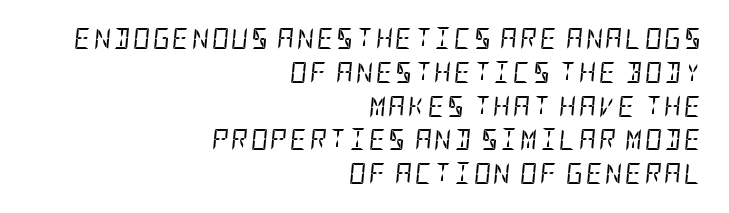
Q: Is the text bold? A: No.
Q: Is the text italic (slanted)? A: Yes, it leans right by about 5 degrees.
Q: Is the text underlined? A: No.
Q: How is the paragraph aligned? A: Right-aligned.
Q: Is the spacing between lines tight, normal or loose? A: Normal.
